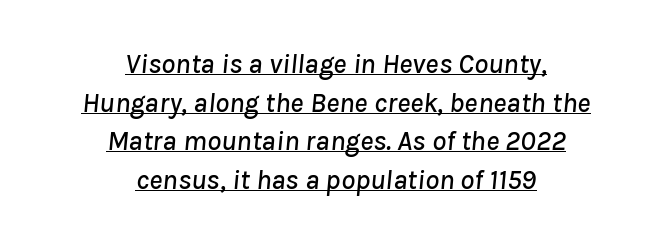
The image shows 28 px text type, italic (leaning right); set centered, normal line spacing (1.38x), normal letter spacing, underlined; low stroke contrast and a medium x-height.
